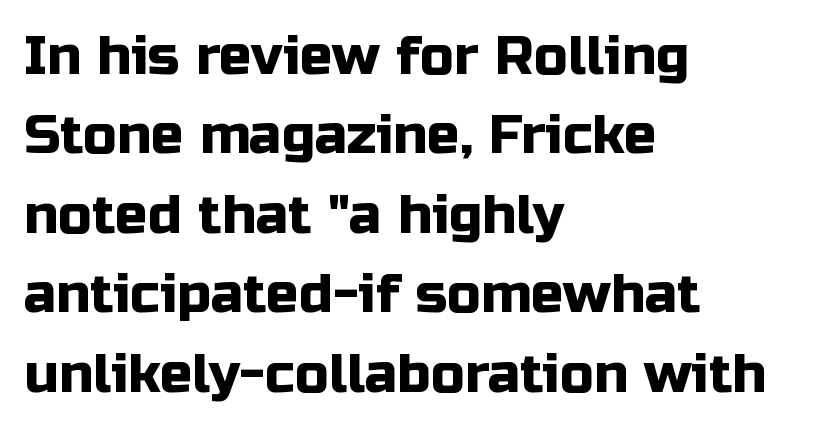
{"serif": "no", "italic": "no", "width": "normal", "stroke_contrast": "low", "x_height": "medium", "monospaced": "no", "underline": "no", "align": "left", "line_spacing": "normal", "line_spacing_ratio": 1.47, "letter_spacing": "normal", "letter_spacing_em": 0.0, "glyph_px": 54}
